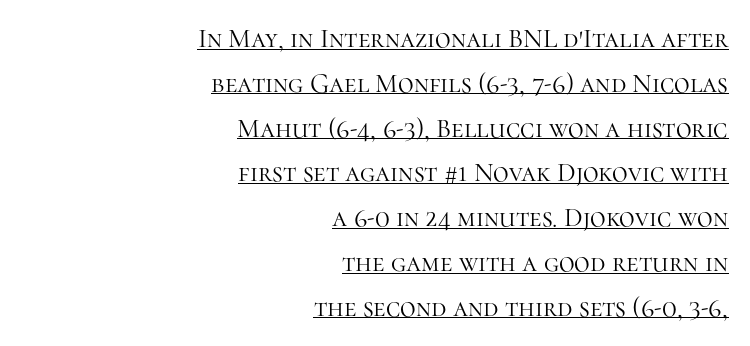
{"italic": "no", "bold": "no", "underline": "yes", "align": "right", "line_spacing": "normal", "line_spacing_ratio": 1.66, "letter_spacing": "normal", "letter_spacing_em": 0.0, "glyph_px": 27}
